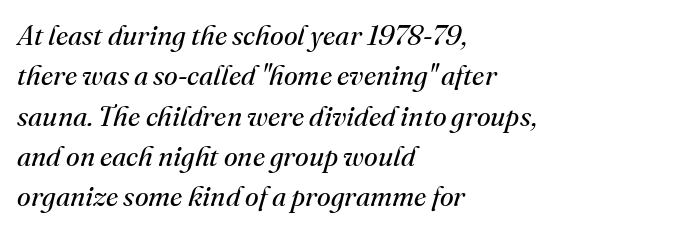
Q: Is the text bold? A: No.
Q: Is the text italic (slanted)? A: Yes, it leans right by about 16 degrees.
Q: Is the typeface a serif or a sans-serif typeface? A: Serif.
Q: Is the text underlined? A: No.
Q: How is the paragraph aligned? A: Left-aligned.
Q: Is the spacing between letters normal or unusually wide? A: Normal.
Q: Is the spacing between lines tight, normal or loose? A: Normal.
Q: Width (condensed, normal, or wide)? A: Normal.
Q: Stroke contrast? A: Medium.
Q: x-height? A: Small.
Q: Monospaced? A: No.
